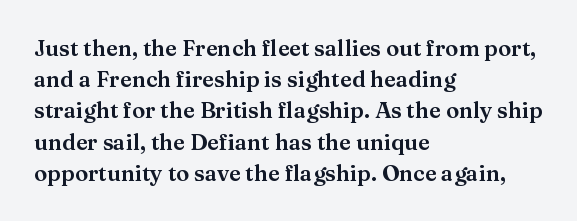
Nope, not italic — everything's standing straight. You could call the tracking neutral — neither tight nor loose. Descenders hang freely into open space. Vertical spacing — default. The compositor pushed each line to the left boundary.
